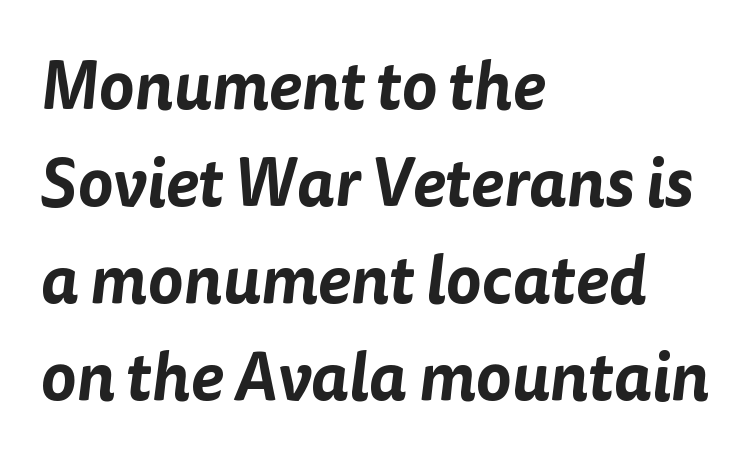
Varying glyph widths throughout — classic text-font behaviour. Layout note: lines flush left. Underlining? Definitely not there. Notice how descenders clear the ascenders below comfortably — that's standard leading.
